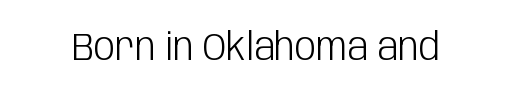
{"serif": "no", "italic": "no", "bold": "no", "weight": "light", "width": "condensed", "stroke_contrast": "low", "x_height": "large", "monospaced": "no", "underline": "no", "letter_spacing": "normal", "letter_spacing_em": 0.0, "glyph_px": 38}
